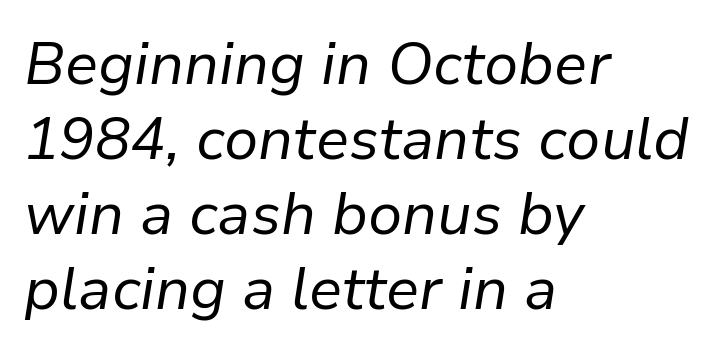
{"italic": "yes", "lean": "right", "slant_degrees": 9, "bold": "no", "weight": "regular", "width": "normal", "stroke_contrast": "low", "x_height": "medium", "monospaced": "no", "underline": "no", "align": "left", "line_spacing": "normal", "line_spacing_ratio": 1.27, "letter_spacing": "normal", "letter_spacing_em": 0.0, "glyph_px": 59}
